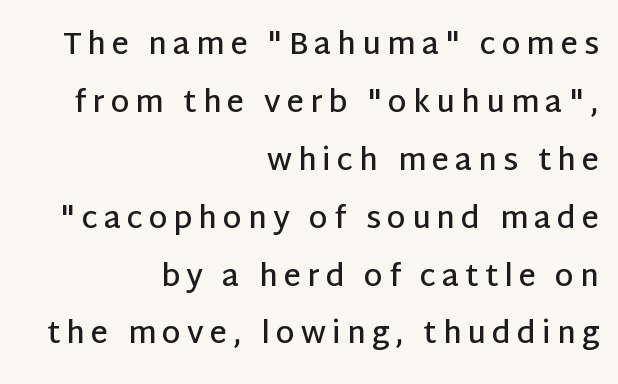
Q: Is the text bold? A: Semi-bold.
Q: Is the text italic (slanted)? A: No, it is upright.
Q: Is the typeface a serif or a sans-serif typeface? A: Sans-serif.
Q: Is the text underlined? A: No.
Q: How is the paragraph aligned? A: Right-aligned.
Q: Is the spacing between letters normal or unusually wide? A: Unusually wide.
Q: Is the spacing between lines tight, normal or loose? A: Loose.
Q: Width (condensed, normal, or wide)? A: Normal.
Q: Stroke contrast? A: Low.
Q: x-height? A: Large.
Q: Monospaced? A: No.
